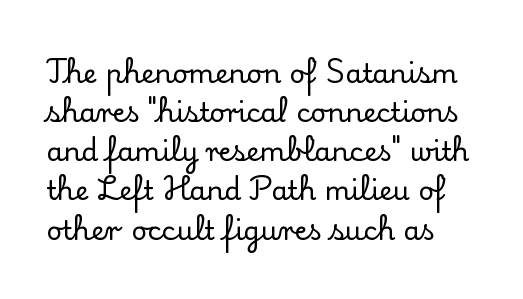
The image shows 27 px text type, upright; set normal line spacing (1.45x), normal letter spacing, not underlined.
